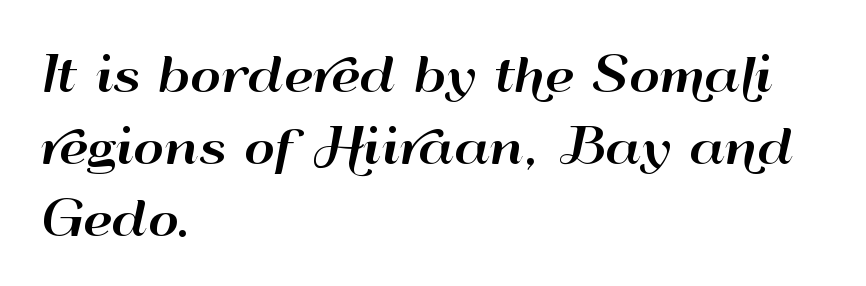
{"serif": "no", "width": "wide", "stroke_contrast": "high", "x_height": "small", "monospaced": "no", "underline": "no", "align": "left", "line_spacing": "normal", "line_spacing_ratio": 1.53, "letter_spacing": "normal", "letter_spacing_em": 0.0, "glyph_px": 47}
